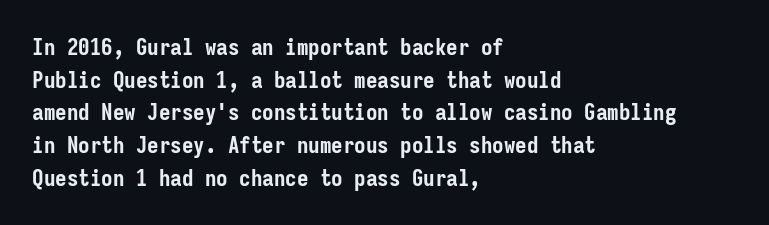
Q: Is the text bold? A: Yes.
Q: Is the text italic (slanted)? A: No, it is upright.
Q: Is the text underlined? A: No.
Q: How is the paragraph aligned? A: Left-aligned.
Q: Is the spacing between letters normal or unusually wide? A: Normal.
Q: Is the spacing between lines tight, normal or loose? A: Normal.
